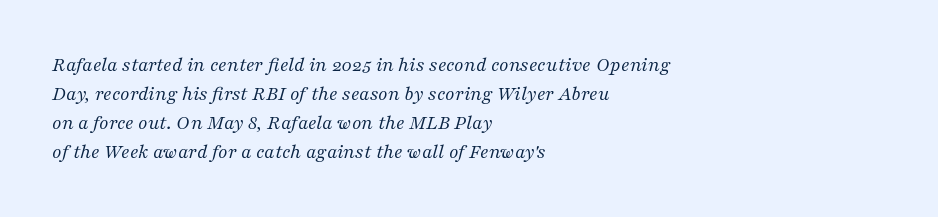
Q: Is the text bold? A: No.
Q: Is the text italic (slanted)? A: Yes, it leans right by about 16 degrees.
Q: Is the text underlined? A: No.
Q: How is the paragraph aligned? A: Left-aligned.
Q: Is the spacing between letters normal or unusually wide? A: Normal.
Q: Is the spacing between lines tight, normal or loose? A: Normal.
